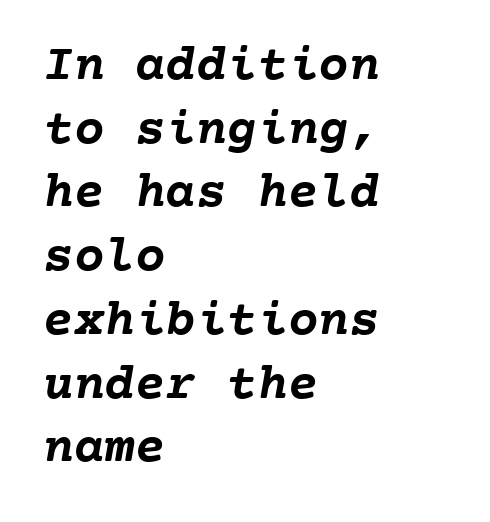
Q: Is the text bold? A: Yes.
Q: Is the text underlined? A: No.
Q: How is the paragraph aligned? A: Left-aligned.
Q: Is the spacing between letters normal or unusually wide? A: Normal.
Q: Is the spacing between lines tight, normal or loose? A: Normal.
Q: Width (condensed, normal, or wide)? A: Normal.
Q: Stroke contrast? A: Low.
Q: x-height? A: Medium.
Q: Monospaced? A: Yes.
